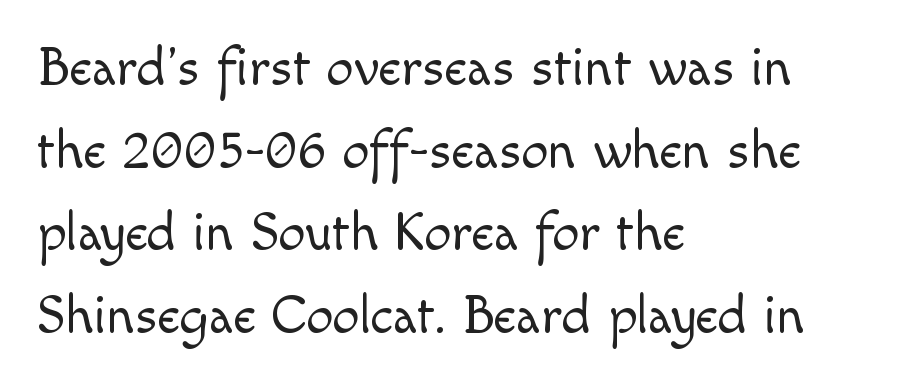
{"serif": "no", "italic": "no", "bold": "no", "weight": "light", "width": "normal", "x_height": "small", "monospaced": "no", "underline": "no", "align": "left", "line_spacing": "normal", "line_spacing_ratio": 1.53, "letter_spacing": "normal", "letter_spacing_em": 0.0, "glyph_px": 54}
